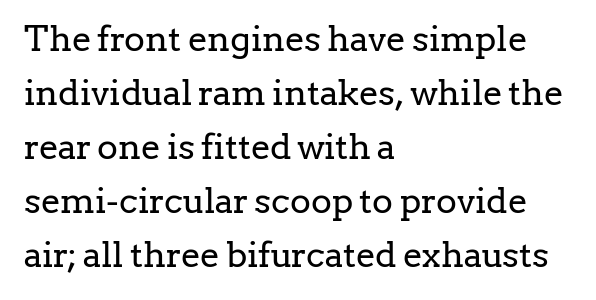
The vertical gap from one line to the next is medium. Quick note: underline off. Heaviness? Minimal to ordinary, like unemphasized prose. Note the varied advance widths — an 'i' is clearly narrower than an 'm'. The typesetter chose a ragged-right arrangement here. If you drew a line through each stem, it would be perfectly vertical.
